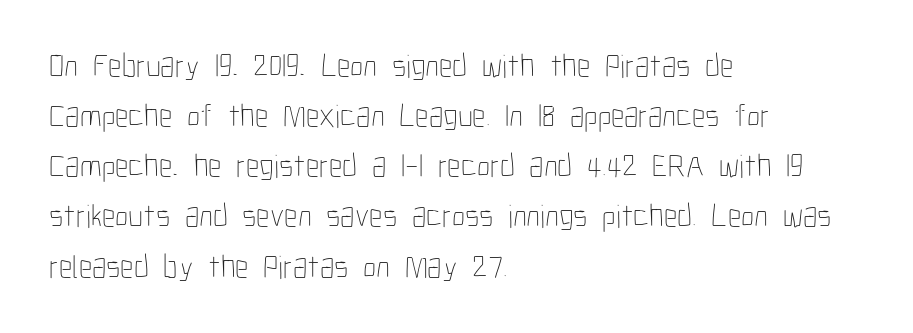
Nope, not italic — everything's standing straight. The passage shown is not bold in any degree. Summary of vertical rhythm: regular, with standard interline spacing. Compared with typical body copy, the letter spacing here is the same. The strip under each line holds only bare page. Layout note: lines flush left.
